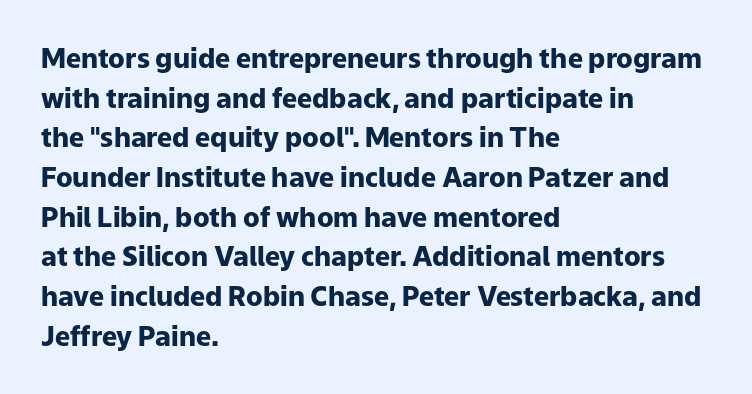
The glyphs are unaccompanied by any horizontal stroke below them. The characters look thick and weighty, a clear bold. Horizontally, the lines are justified to the leading edge only. Successive baselines arrive at the customary interval. Ordinary non-slanted type is in use.
